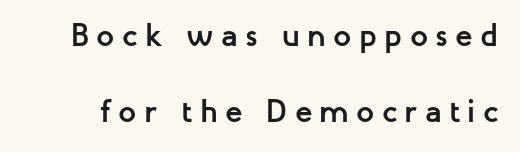
Q: Is the text bold? A: Yes.
Q: Is the text italic (slanted)? A: No, it is upright.
Q: Is the typeface a serif or a sans-serif typeface? A: Sans-serif.
Q: Is the text underlined? A: No.
Q: Is the spacing between letters normal or unusually wide? A: Unusually wide.
Q: Is the spacing between lines tight, normal or loose? A: Loose.
Q: Width (condensed, normal, or wide)? A: Normal.
Q: Stroke contrast? A: Low.
Q: x-height? A: Medium.
Q: Monospaced? A: No.
